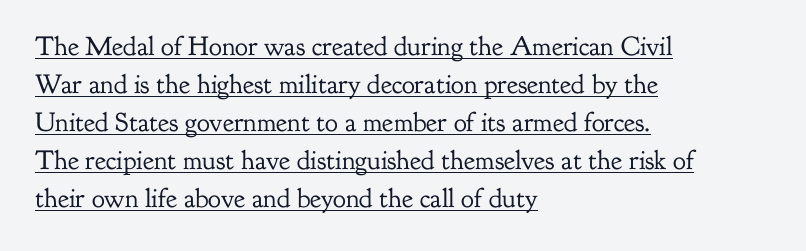
Q: Is the text bold? A: No.
Q: Is the text italic (slanted)? A: No, it is upright.
Q: Is the text underlined? A: Yes.
Q: How is the paragraph aligned? A: Left-aligned.
Q: Is the spacing between letters normal or unusually wide? A: Normal.
Q: Is the spacing between lines tight, normal or loose? A: Normal.
